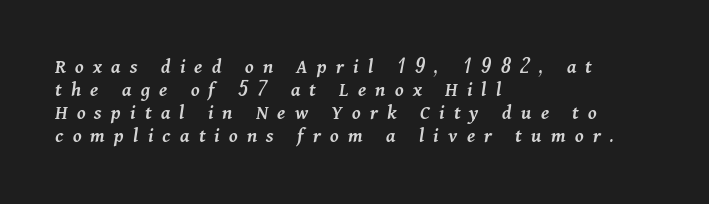
The image shows 21 px text type, italic (leaning right); set left-aligned, tight line spacing (1.09x), unusually wide letter spacing (+0.44 em), not underlined.
